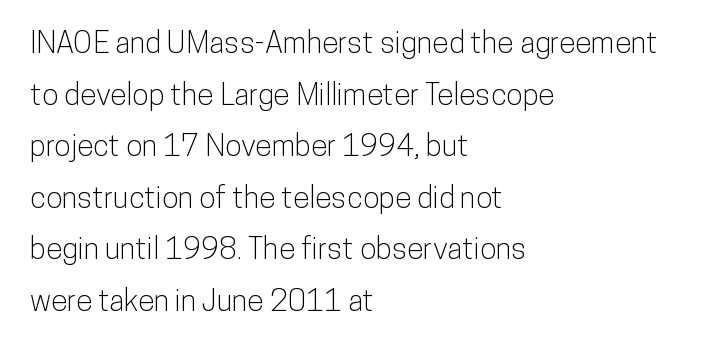
{"serif": "no", "italic": "no", "width": "condensed", "stroke_contrast": "low", "x_height": "medium", "monospaced": "no", "underline": "no", "align": "left", "line_spacing_ratio": 1.72, "letter_spacing": "normal", "letter_spacing_em": 0.0, "glyph_px": 30}
